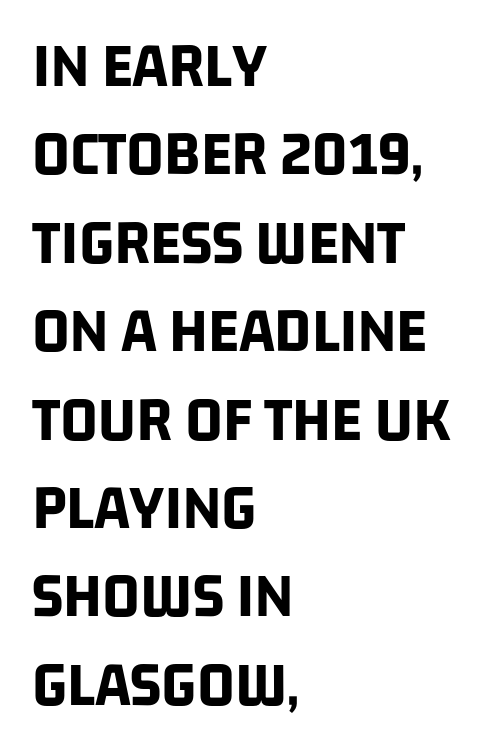
The image shows 65 px bold, condensed sans-serif type; set left-aligned, normal line spacing (1.36x), normal letter spacing, not underlined; low stroke contrast and a large x-height.
